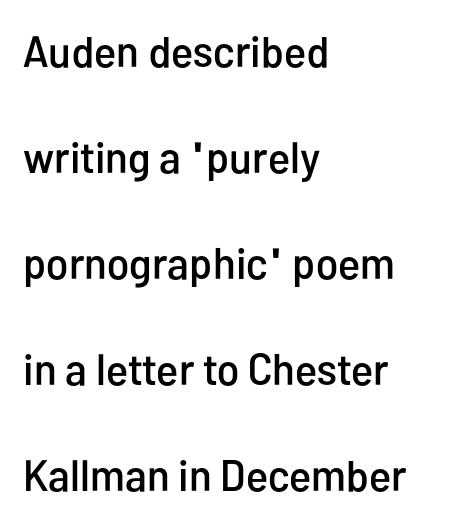
Is this a sans? Yes — the strokes have no serifs. The gaps between neighbouring characters are ordinary and unremarkable. Upright lettering throughout. The words here are not underlined.
